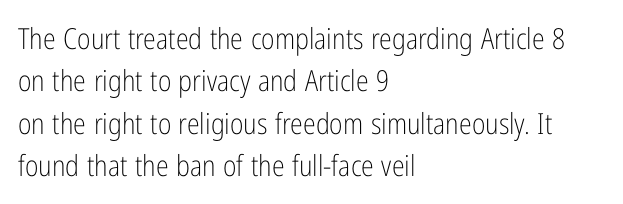
{"serif": "no", "italic": "no", "bold": "no", "weight": "light", "width": "condensed", "stroke_contrast": "low", "x_height": "medium", "monospaced": "no", "underline": "no", "align": "left", "line_spacing": "normal", "line_spacing_ratio": 1.46, "letter_spacing": "normal", "letter_spacing_em": 0.0, "glyph_px": 29}
